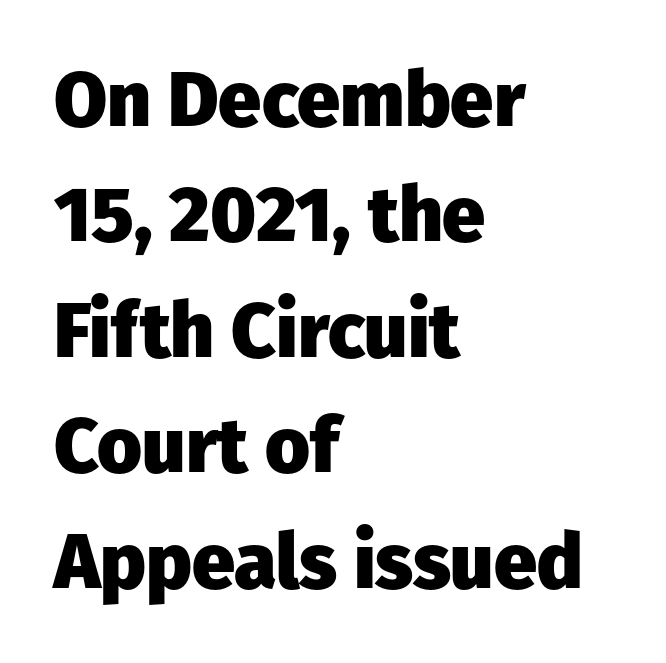
Q: Is the text bold? A: Yes.
Q: Is the text italic (slanted)? A: No, it is upright.
Q: Is the typeface a serif or a sans-serif typeface? A: Sans-serif.
Q: Is the text underlined? A: No.
Q: How is the paragraph aligned? A: Left-aligned.
Q: Is the spacing between letters normal or unusually wide? A: Normal.
Q: Is the spacing between lines tight, normal or loose? A: Normal.
Q: Width (condensed, normal, or wide)? A: Normal.
Q: Stroke contrast? A: Low.
Q: x-height? A: Medium.
Q: Monospaced? A: No.
